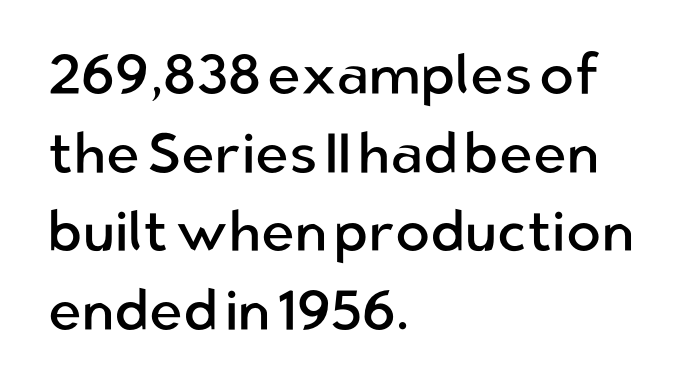
{"serif": "no", "italic": "no", "bold": "no", "weight": "regular", "width": "normal", "stroke_contrast": "low", "x_height": "medium", "monospaced": "no", "underline": "no", "align": "left", "line_spacing": "normal", "line_spacing_ratio": 1.38, "letter_spacing": "normal", "letter_spacing_em": 0.0, "glyph_px": 57}
